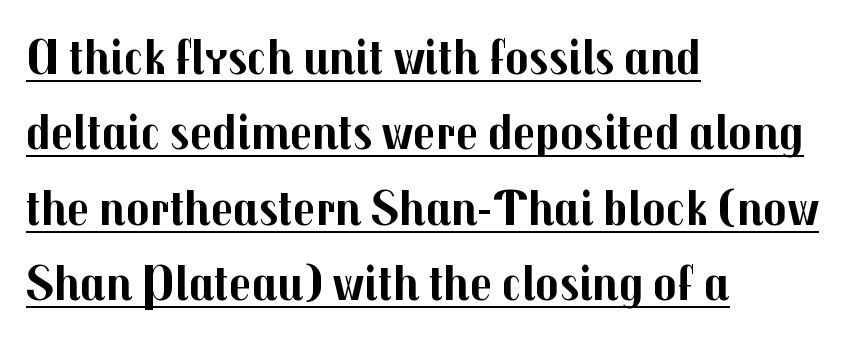
Nothing sits at the stroke ends, so this counts as sans-serif. Every character sits straight up, as roman type does. The face used here is proportionally spaced, like ordinary book or web type. Compared with typical paragraphs, the rows here are spaced about the same. Short and long lines alike share a common starting point at left. Characters follow at the spacing the type designer built in.
